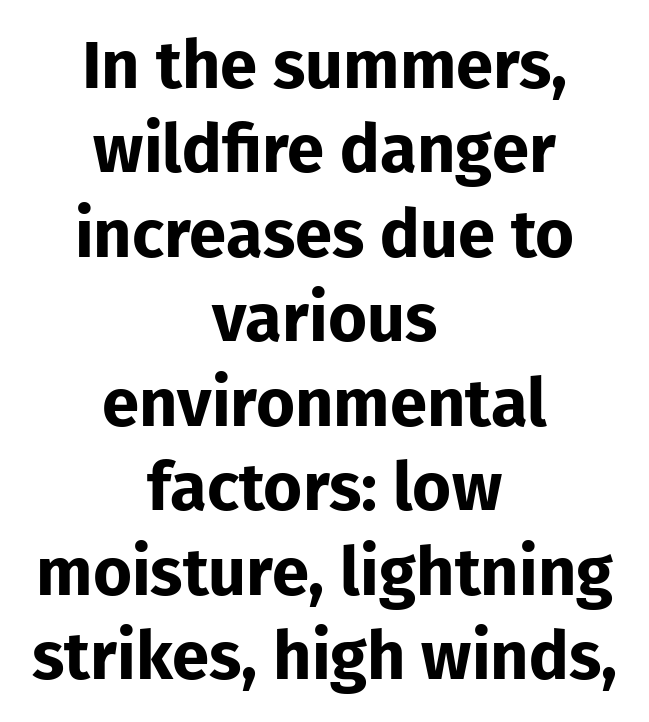
How heavy is the stroke? Heavy — this is a bold. Honestly, the row spacing looks completely unremarkable. The lettering stays uniformly vertical, giving the passage a roman look. This rendering uses center alignment, leaving both contours irregular but symmetric.
